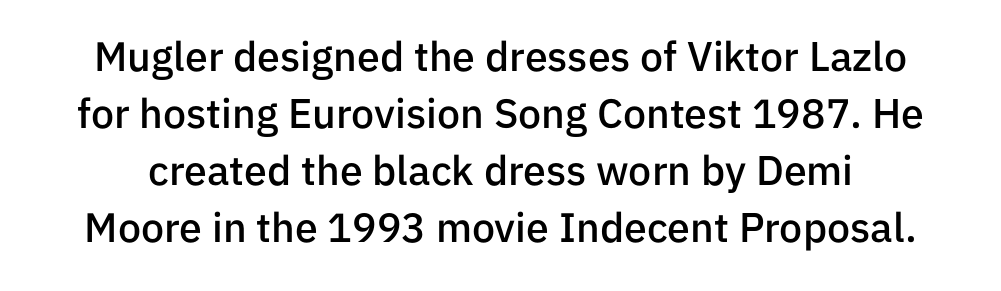
The image shows 41 px semibold sans-serif type, upright; set normal line spacing (1.39x), normal letter spacing, not underlined; low stroke contrast and a medium x-height.
